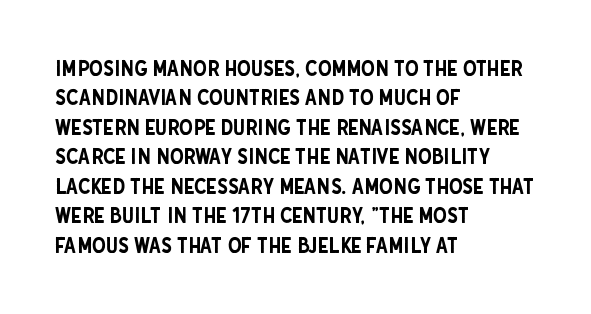
Q: Is the text italic (slanted)? A: No, it is upright.
Q: Is the text underlined? A: No.
Q: How is the paragraph aligned? A: Left-aligned.
Q: Is the spacing between letters normal or unusually wide? A: Normal.
Q: Is the spacing between lines tight, normal or loose? A: Normal.
